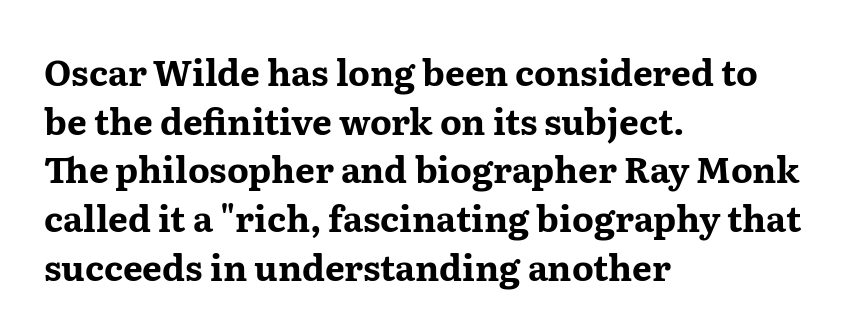
Q: Is the text bold? A: Yes.
Q: Is the text italic (slanted)? A: No, it is upright.
Q: Is the typeface a serif or a sans-serif typeface? A: Serif.
Q: Is the text underlined? A: No.
Q: How is the paragraph aligned? A: Left-aligned.
Q: Is the spacing between letters normal or unusually wide? A: Normal.
Q: Is the spacing between lines tight, normal or loose? A: Normal.
Q: Width (condensed, normal, or wide)? A: Wide.
Q: Stroke contrast? A: Medium.
Q: x-height? A: Medium.
Q: Monospaced? A: No.
